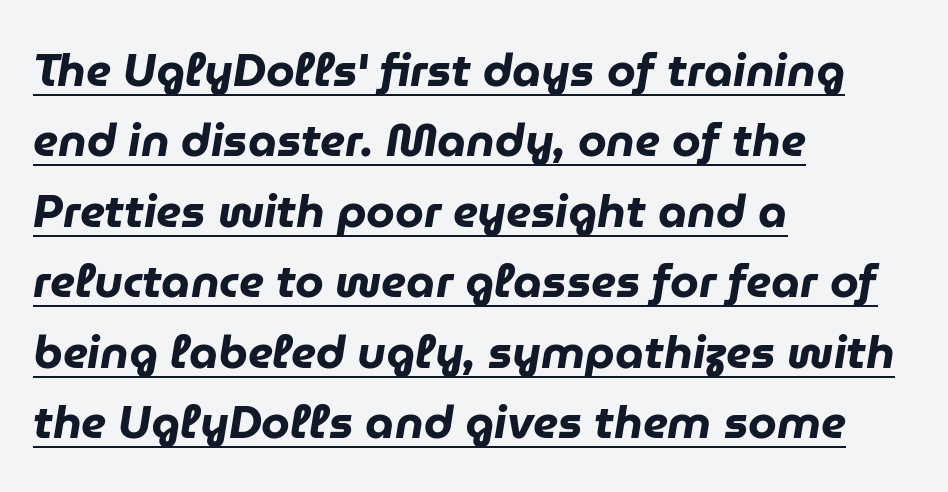
What's the leading like? Ordinary, nothing unusual. Varying glyph widths throughout — classic text-font behaviour. Thick stems and heavy bowls — unmistakably bold. The typesetter has applied underlining to the passage shown.
